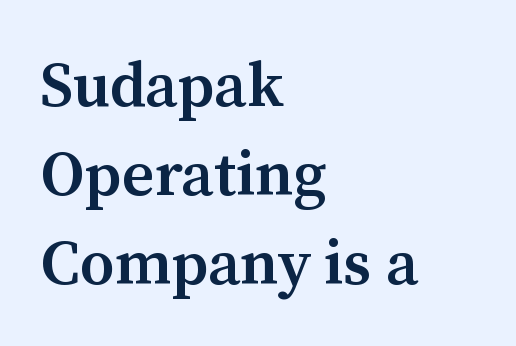
The image shows 63 px semibold serif type, upright; set left-aligned, normal line spacing (1.41x), normal letter spacing, not underlined; medium stroke contrast and a medium x-height.
